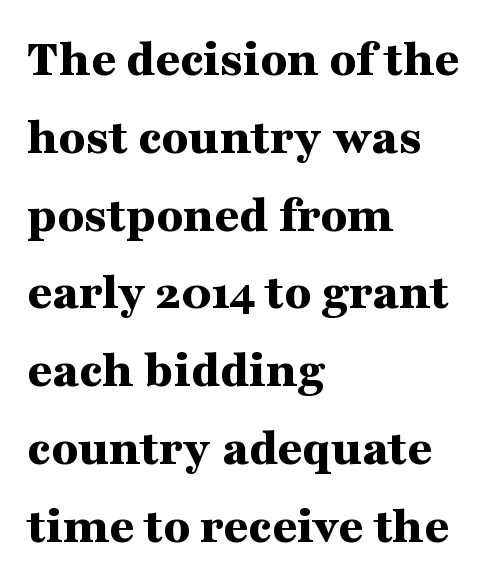
The image shows 54 px bold, wide serif type, upright; set left-aligned, normal line spacing (1.44x), normal letter spacing, not underlined; medium stroke contrast and a medium x-height.
